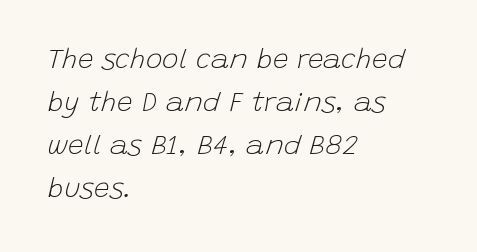
The image shows 28 px light type, italic (leaning right); set left-aligned, normal line spacing (1.53x), normal letter spacing, not underlined; low stroke contrast and a large x-height.
